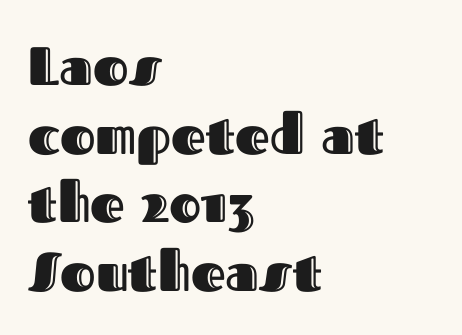
Q: Is the text italic (slanted)? A: No, it is upright.
Q: Is the text underlined? A: No.
Q: How is the paragraph aligned? A: Left-aligned.
Q: Is the spacing between letters normal or unusually wide? A: Normal.
Q: Is the spacing between lines tight, normal or loose? A: Normal.
Q: Width (condensed, normal, or wide)? A: Normal.
Q: x-height? A: Medium.
Q: Monospaced? A: No.
